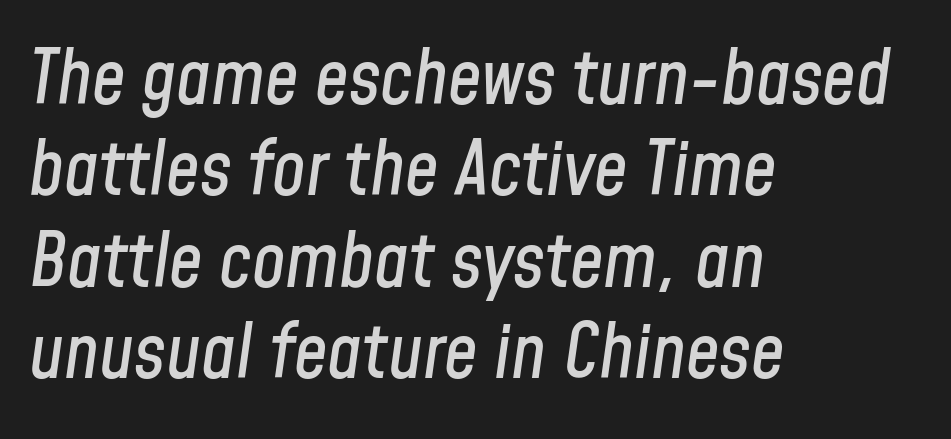
The image shows 75 px condensed type, italic (leaning right); set left-aligned, line spacing 1.22x, normal letter spacing, not underlined; low stroke contrast and a medium x-height.
